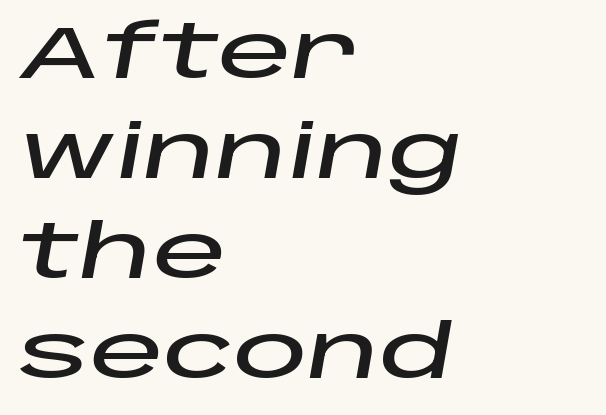
Q: Is the text italic (slanted)? A: Yes, it leans right by about 10 degrees.
Q: Is the text underlined? A: No.
Q: How is the paragraph aligned? A: Left-aligned.
Q: Is the spacing between letters normal or unusually wide? A: Normal.
Q: Is the spacing between lines tight, normal or loose? A: Normal.
Q: Width (condensed, normal, or wide)? A: Wide.
Q: Stroke contrast? A: Low.
Q: x-height? A: Large.
Q: Monospaced? A: No.
